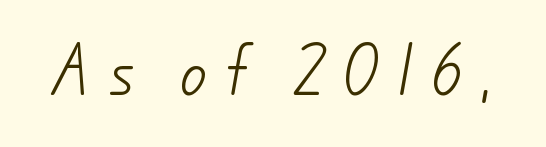
{"serif": "no", "bold": "no", "weight": "light", "width": "normal", "stroke_contrast": "low", "x_height": "small", "monospaced": "no", "underline": "no", "letter_spacing": "wide", "letter_spacing_em": 0.35, "glyph_px": 54}
